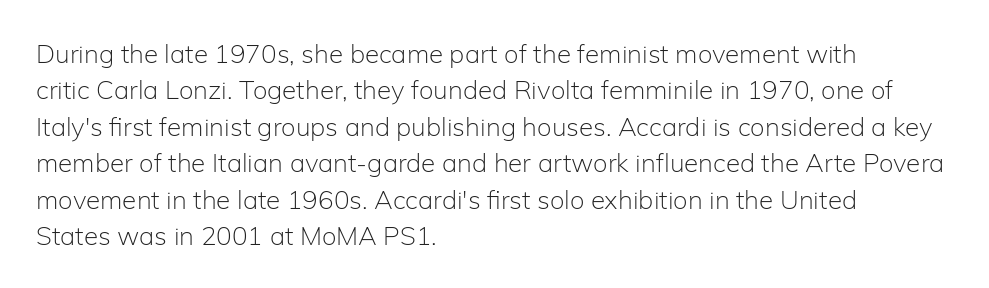
{"italic": "no", "bold": "no", "underline": "no", "align": "left", "line_spacing": "normal", "line_spacing_ratio": 1.4, "letter_spacing": "normal", "letter_spacing_em": 0.0, "glyph_px": 26}
